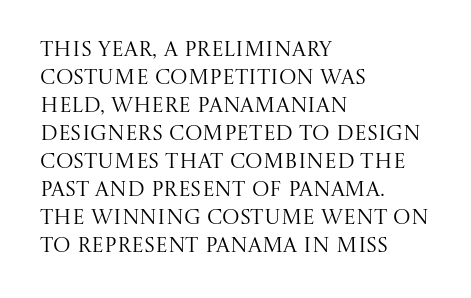
The paragraph has a hard left edge and a soft right edge. Rows of type keep a routine distance in the vertical direction. The letters sit at their default tracking, neither squeezed nor spread. Posture: vertical.
